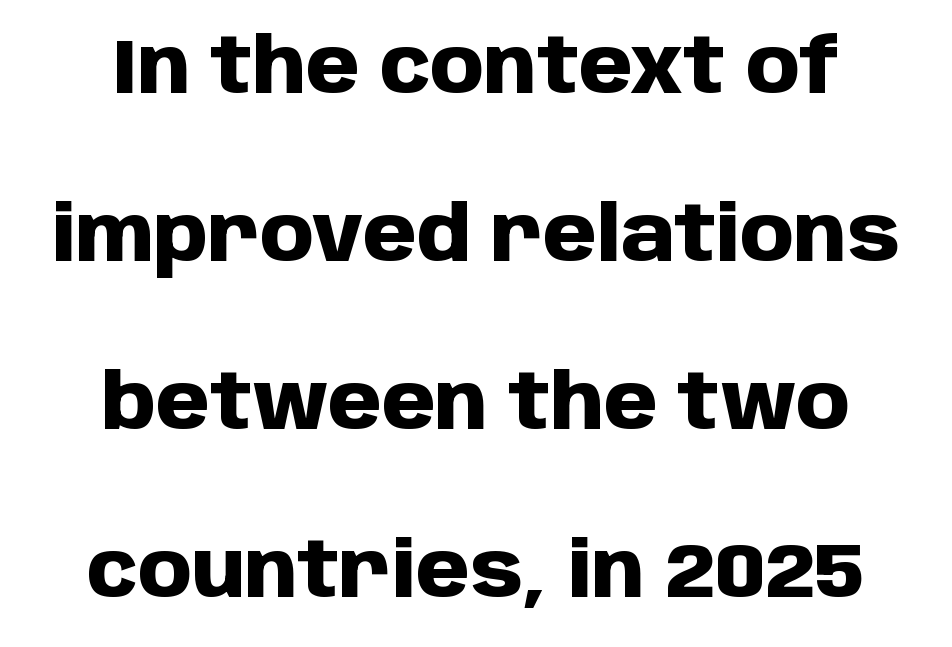
Baseline-to-baseline distance is far greater than the letter height. Typeset on center — no edge is straight. Nothing unusual about the tracking: characters are spaced as the font intends. Descenders hang freely into open space. Looks like regular typesetting: each glyph gets only the width it needs.
